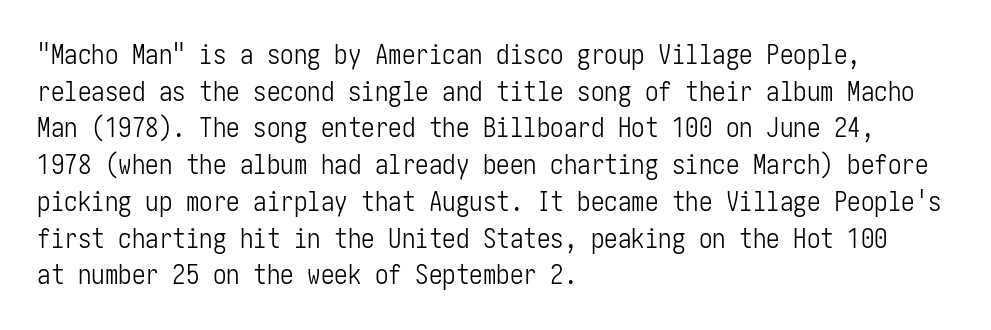
The image shows 27 px text type, upright; set left-aligned, normal line spacing (1.36x), normal letter spacing, not underlined.
